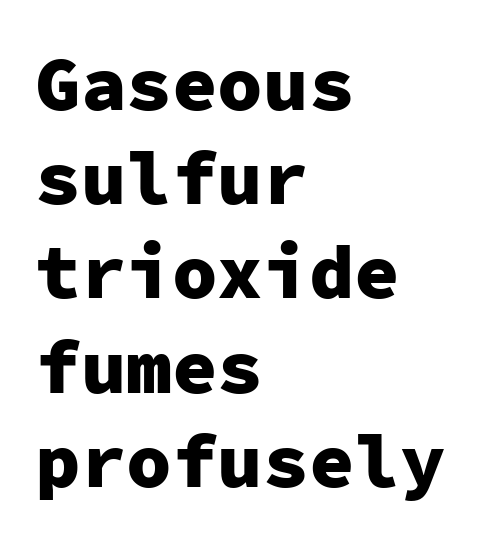
The image shows 76 px heavy sans-serif type, upright, monospaced; set left-aligned, line spacing 1.24x, normal letter spacing, not underlined; low stroke contrast and a medium x-height.
